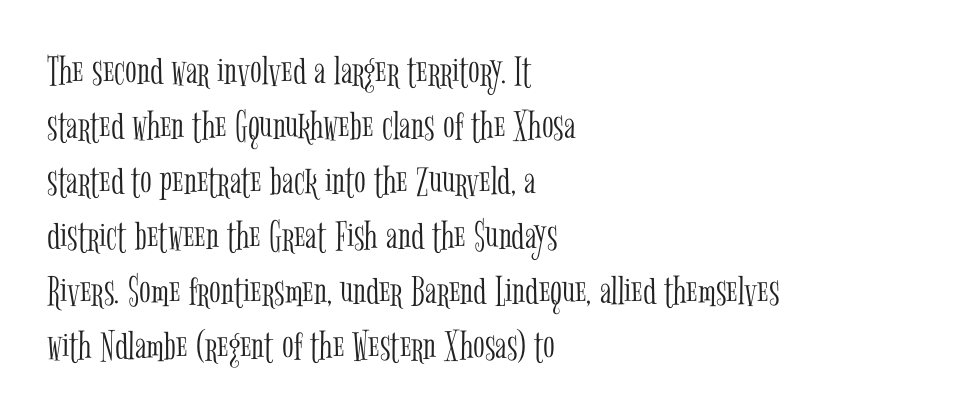
{"serif": "yes", "italic": "no", "bold": "no", "weight": "light", "width": "condensed", "stroke_contrast": "low", "x_height": "medium", "monospaced": "no", "underline": "no", "align": "left", "line_spacing": "normal", "line_spacing_ratio": 1.28, "letter_spacing": "normal", "letter_spacing_em": 0.0, "glyph_px": 43}
